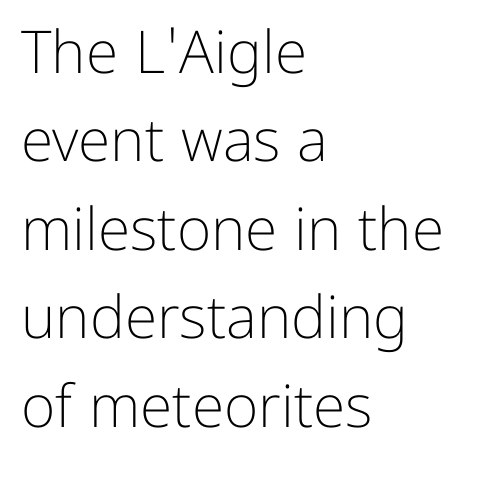
The image shows 59 px light sans-serif type, upright; set left-aligned, normal line spacing (1.5x), normal letter spacing, not underlined; low stroke contrast and a medium x-height.
